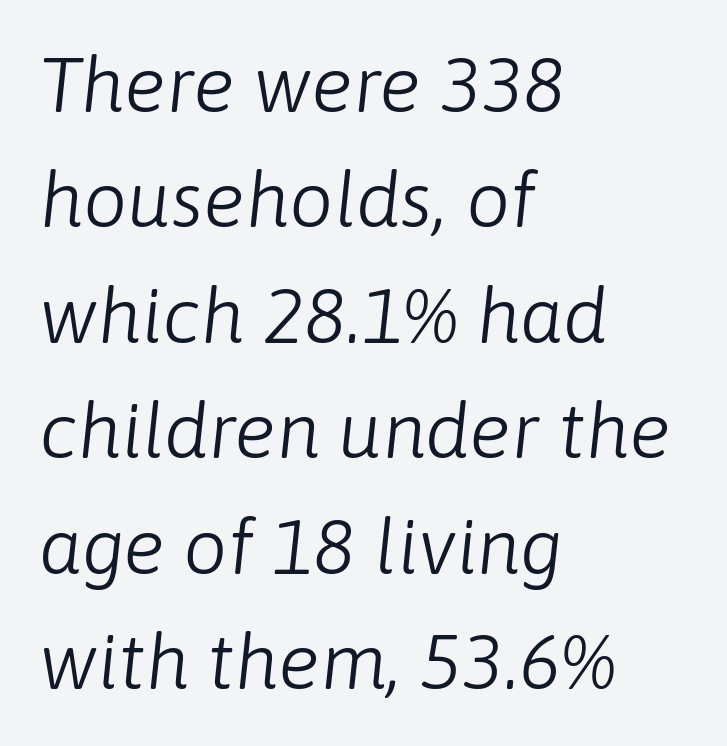
{"italic": "yes", "lean": "right", "slant_degrees": 6, "bold": "no", "weight": "light", "width": "normal", "stroke_contrast": "low", "x_height": "medium", "monospaced": "no", "underline": "no", "align": "left", "line_spacing": "normal", "line_spacing_ratio": 1.48, "letter_spacing": "normal", "letter_spacing_em": 0.0, "glyph_px": 78}
